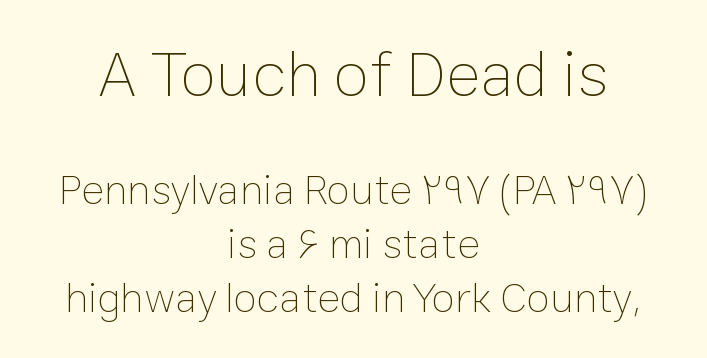
Caption: standard tracking, unaltered. Which chunk is bigger? The first one — the top block dwarfs the bottom. Counters stay open thanks to moderate or lighter strokes. Is the block centered? Yes — each line is placed symmetrically about the middle. Regarding leading, the lines here are spaced in the standard way.
